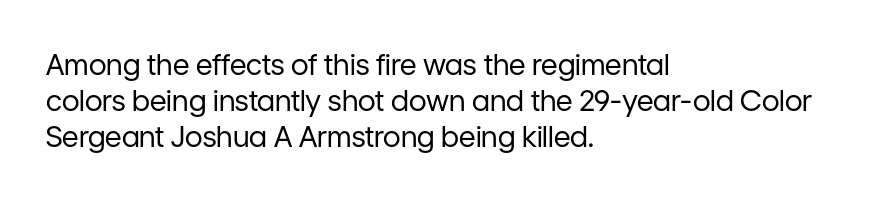
{"serif": "no", "italic": "no", "bold": "no", "weight": "regular", "width": "normal", "stroke_contrast": "low", "x_height": "medium", "monospaced": "no", "underline": "no", "align": "left", "line_spacing_ratio": 1.24, "letter_spacing": "normal", "letter_spacing_em": 0.0, "glyph_px": 29}
